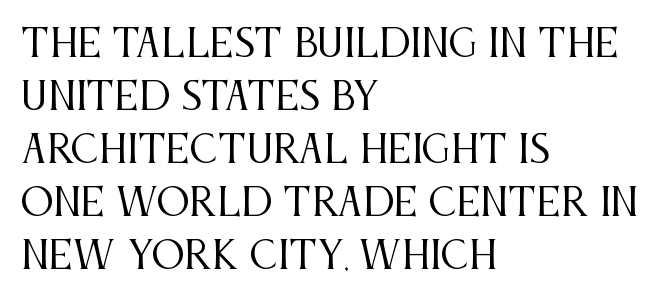
{"serif": "yes", "italic": "no", "bold": "no", "weight": "regular", "width": "condensed", "stroke_contrast": "medium", "x_height": "large", "monospaced": "no", "underline": "no", "align": "left", "line_spacing": "normal", "line_spacing_ratio": 1.43, "letter_spacing": "normal", "letter_spacing_em": 0.0, "glyph_px": 37}
